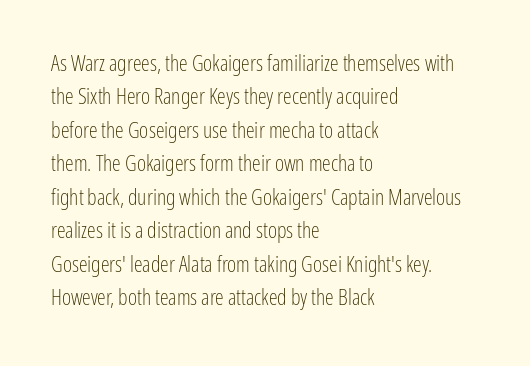
Q: Is the text bold? A: No.
Q: Is the text italic (slanted)? A: No, it is upright.
Q: Is the text underlined? A: No.
Q: How is the paragraph aligned? A: Left-aligned.
Q: Is the spacing between letters normal or unusually wide? A: Normal.
Q: Is the spacing between lines tight, normal or loose? A: Normal.
